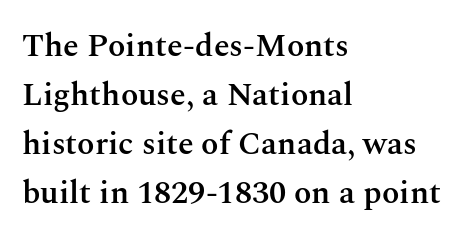
Q: Is the text bold? A: Semi-bold.
Q: Is the text italic (slanted)? A: No, it is upright.
Q: Is the typeface a serif or a sans-serif typeface? A: Serif.
Q: Is the text underlined? A: No.
Q: How is the paragraph aligned? A: Left-aligned.
Q: Is the spacing between letters normal or unusually wide? A: Normal.
Q: Is the spacing between lines tight, normal or loose? A: Normal.
Q: Width (condensed, normal, or wide)? A: Normal.
Q: Stroke contrast? A: Medium.
Q: x-height? A: Medium.
Q: Monospaced? A: No.
